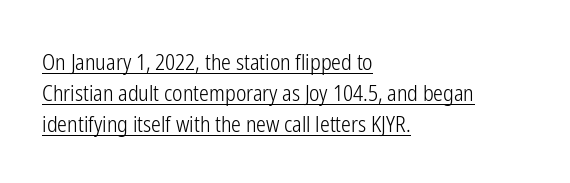
Q: Is the text bold? A: No.
Q: Is the text italic (slanted)? A: No, it is upright.
Q: Is the text underlined? A: Yes.
Q: How is the paragraph aligned? A: Left-aligned.
Q: Is the spacing between letters normal or unusually wide? A: Normal.
Q: Is the spacing between lines tight, normal or loose? A: Normal.
